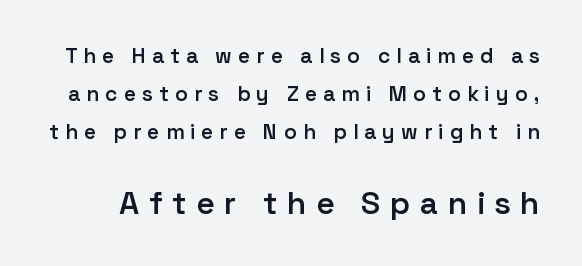
Rule under the text: the space is simply empty. Varying glyph widths throughout — classic text-font behaviour. Unlike italic type, these characters show no tilt at all. Students, note that the glyphs here are deliberately spaced far apart.
